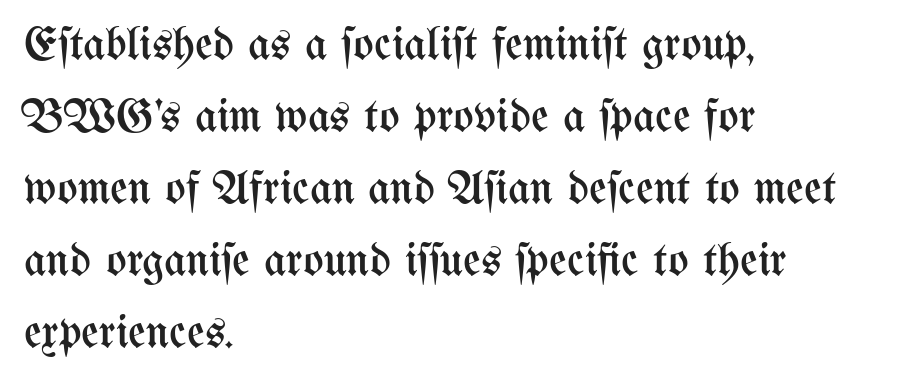
The image shows 48 px regular-weight, condensed type, upright; set left-aligned, normal line spacing (1.5x), normal letter spacing, not underlined; medium stroke contrast and a medium x-height.
